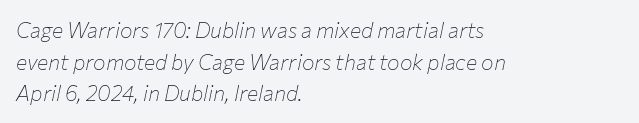
{"italic": "yes", "lean": "right", "slant_degrees": 12, "bold": "no", "underline": "no", "align": "left", "line_spacing": "normal", "line_spacing_ratio": 1.51, "letter_spacing": "normal", "letter_spacing_em": 0.0, "glyph_px": 21}
